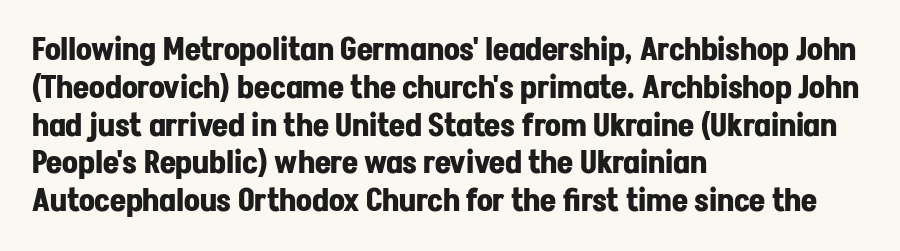
{"serif": "no", "italic": "no", "bold": "yes", "weight": "bold", "width": "normal", "stroke_contrast": "low", "x_height": "medium", "monospaced": "no", "underline": "no", "align": "left", "line_spacing_ratio": 1.22, "letter_spacing": "normal", "letter_spacing_em": 0.0, "glyph_px": 31}
